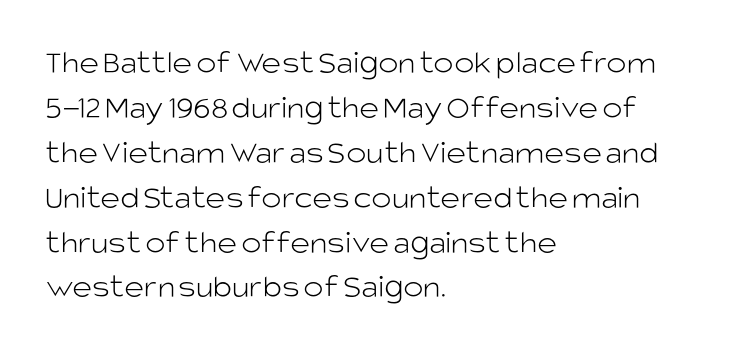
{"serif": "no", "italic": "no", "bold": "no", "weight": "light", "width": "normal", "stroke_contrast": "low", "x_height": "large", "monospaced": "no", "underline": "no", "align": "left", "line_spacing": "normal", "line_spacing_ratio": 1.32, "letter_spacing": "normal", "letter_spacing_em": 0.0, "glyph_px": 34}
